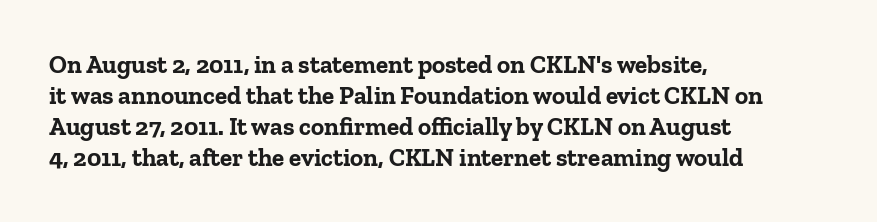
You'd pick this weight for a headline — it's a proper bold. Upright lettering throughout. Nothing unusual about the tracking: characters are spaced as the font intends. Check the space under the baseline: it is left empty.
